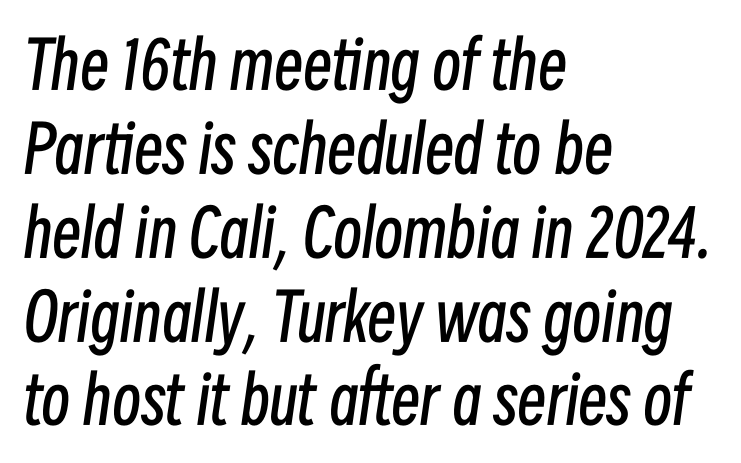
The horizontal fit of the characters is conventional and even. The words here are not underlined. Notice how the stems are inclined rather than vertical — that's the hallmark of italics. Successive baselines arrive at the customary interval. A typesetter would call this proportional, since set widths differ per character. Vertical stems look standard width or narrower in stroke.
